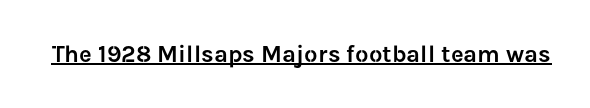
Q: Is the text italic (slanted)? A: No, it is upright.
Q: Is the text underlined? A: Yes.
Q: Is the spacing between letters normal or unusually wide? A: Normal.
